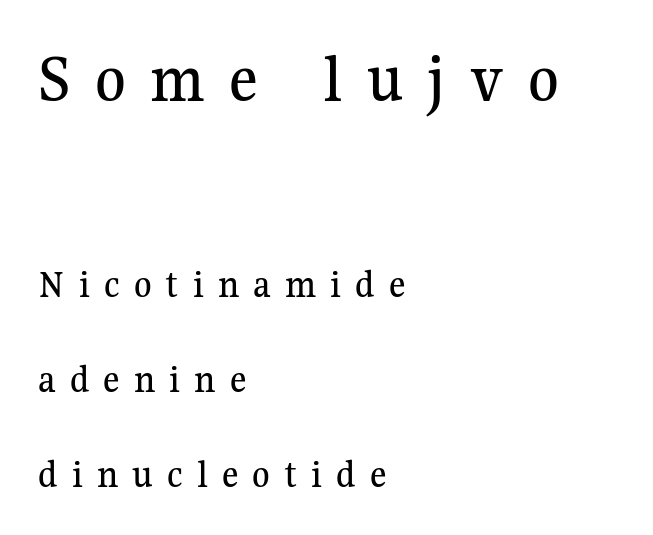
What's the leading like? Stretched, with rows far apart. The type family on display is of the serif kind. Which margin do the lines hug? The left one — the right edge is uneven. Does extra space separate the letters? Yes, quite a lot of it.
